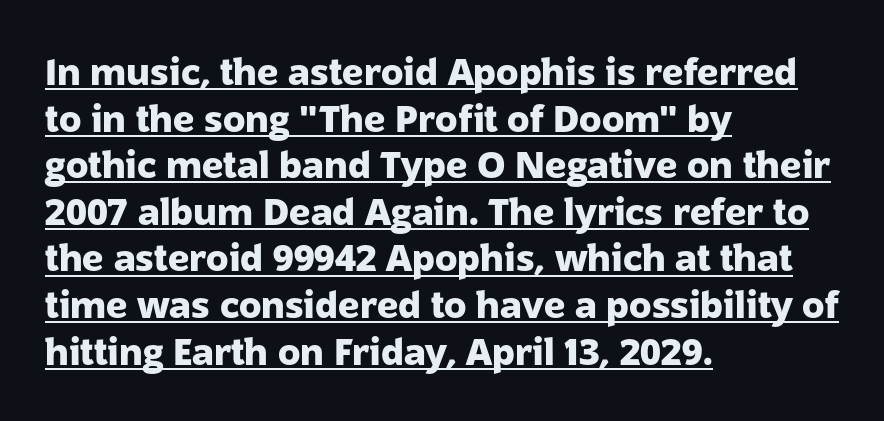
{"serif": "no", "italic": "no", "bold": "yes", "weight": "heavy", "width": "normal", "stroke_contrast": "low", "x_height": "medium", "monospaced": "no", "underline": "yes", "align": "left", "line_spacing": "normal", "line_spacing_ratio": 1.26, "letter_spacing": "normal", "letter_spacing_em": 0.0, "glyph_px": 37}
